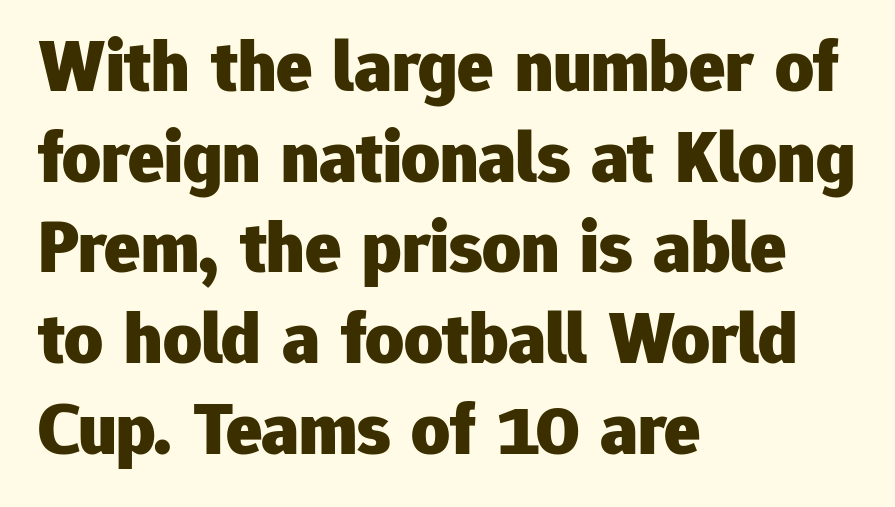
{"serif": "no", "italic": "no", "bold": "yes", "weight": "heavy", "width": "normal", "stroke_contrast": "low", "x_height": "medium", "monospaced": "no", "underline": "no", "align": "left", "line_spacing_ratio": 1.21, "letter_spacing": "normal", "letter_spacing_em": 0.0, "glyph_px": 75}
